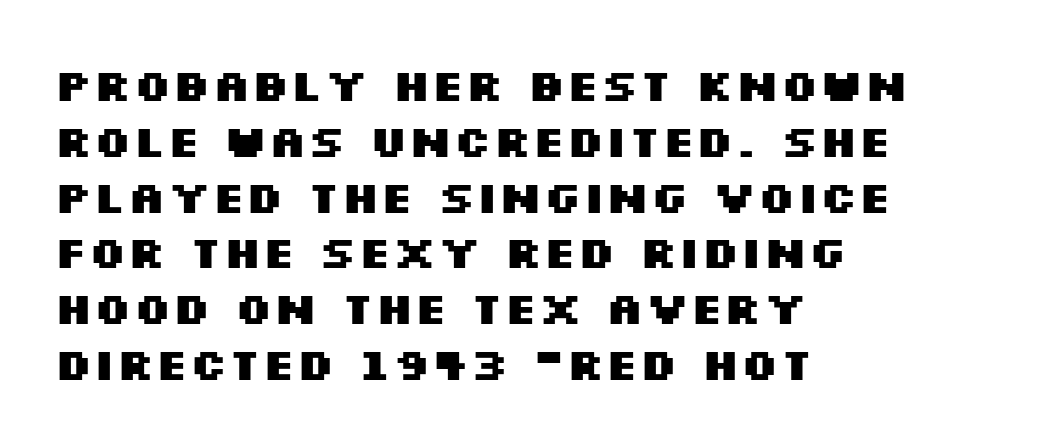
It's the straight-up-and-down kind of type. You'd pick this weight for a headline — it's a proper bold. The letters sit at their default tracking, neither squeezed nor spread. The passage shown is typed in a proportional face where columns would drift. Are there feet on the stems? There aren't — it's a sans.
